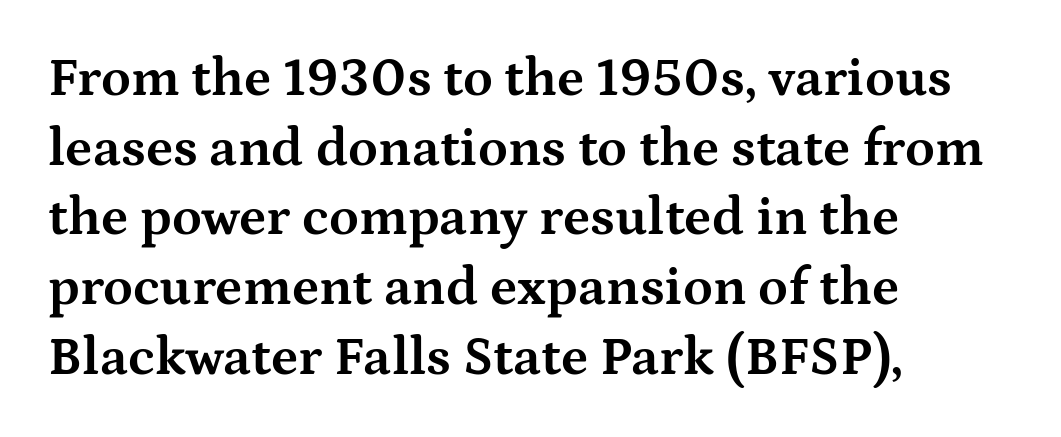
{"serif": "yes", "italic": "no", "bold": "yes", "weight": "bold", "width": "wide", "stroke_contrast": "medium", "x_height": "medium", "monospaced": "no", "underline": "no", "align": "left", "line_spacing": "normal", "line_spacing_ratio": 1.29, "letter_spacing": "normal", "letter_spacing_em": 0.0, "glyph_px": 54}
